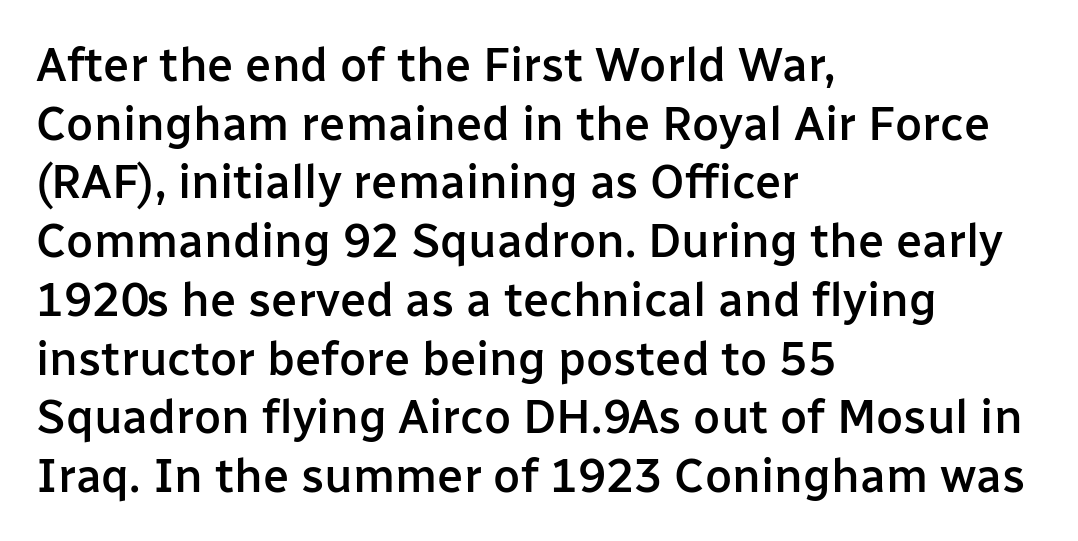
Q: Is the text bold? A: Semi-bold.
Q: Is the text italic (slanted)? A: No, it is upright.
Q: Is the typeface a serif or a sans-serif typeface? A: Sans-serif.
Q: Is the text underlined? A: No.
Q: How is the paragraph aligned? A: Left-aligned.
Q: Is the spacing between letters normal or unusually wide? A: Normal.
Q: Is the spacing between lines tight, normal or loose? A: Normal.
Q: Width (condensed, normal, or wide)? A: Normal.
Q: Stroke contrast? A: Low.
Q: x-height? A: Medium.
Q: Monospaced? A: No.
